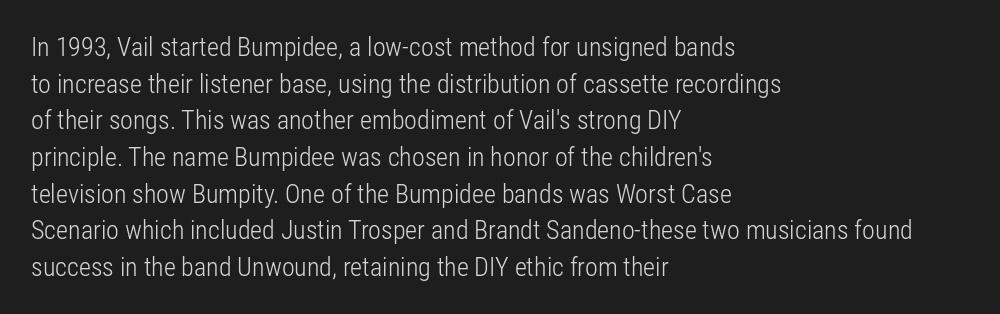
The image shows 26 px text type, upright; set left-aligned, normal line spacing (1.41x), normal letter spacing, not underlined.
